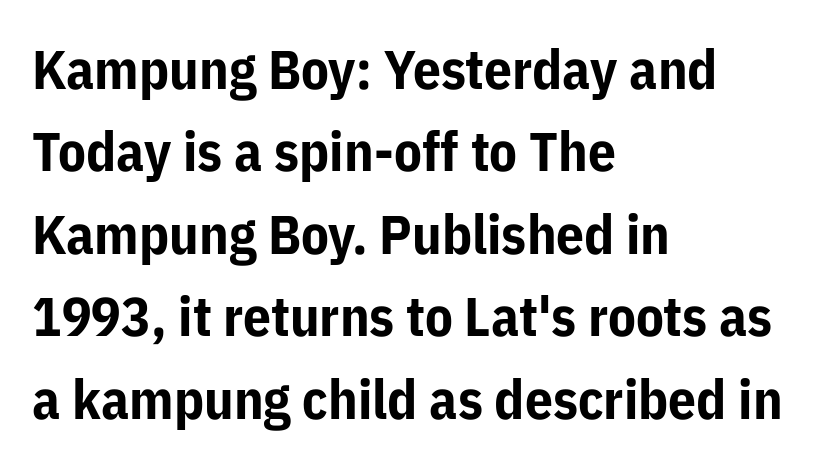
The image shows 55 px bold sans-serif type, upright; set left-aligned, normal line spacing (1.5x), normal letter spacing, not underlined; low stroke contrast and a medium x-height.
